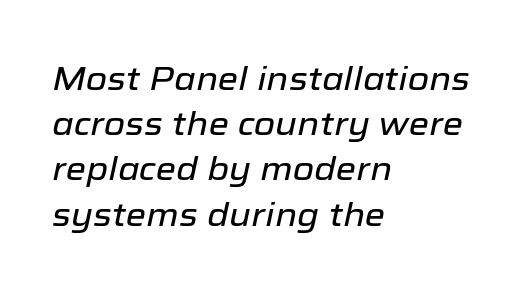
The image shows 33 px text type, italic (leaning right); set left-aligned, normal line spacing (1.37x), normal letter spacing, not underlined; low stroke contrast and a medium x-height.
